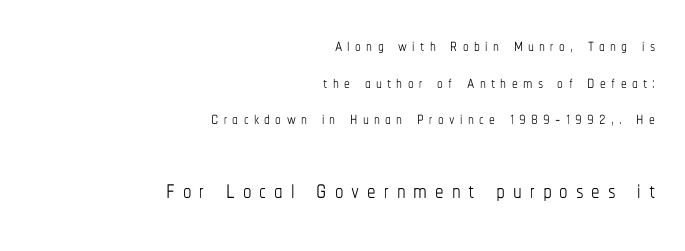
Upright lettering throughout. The strokes carry an ordinary text weight at most. This rendering uses right alignment, leaving the left contour irregular. The lines sit at an ordinary, default distance from one another. Unmarked baselines from the first word to the last.
